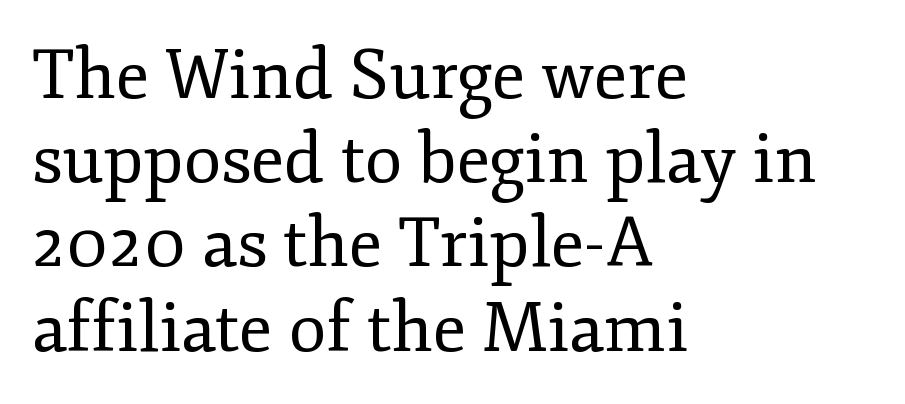
Short and long lines alike share a common starting point at left. The characters display serif detailing at their extremities. The rendering uses natural spacing where letterforms have individual widths. Words float on clear page, feet unadorned.
